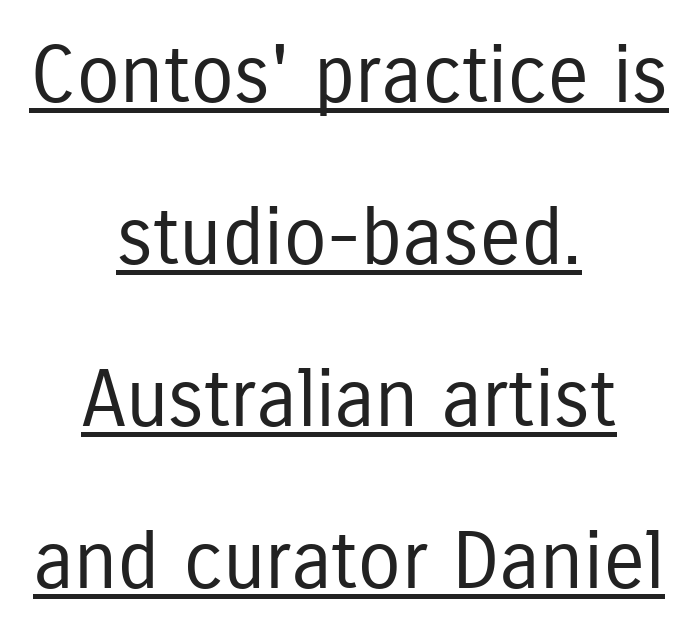
{"serif": "no", "italic": "no", "bold": "no", "weight": "regular", "width": "condensed", "stroke_contrast": "low", "x_height": "medium", "monospaced": "no", "underline": "yes", "align": "center", "line_spacing": "loose", "line_spacing_ratio": 2.05, "letter_spacing": "normal", "letter_spacing_em": 0.0, "glyph_px": 79}
